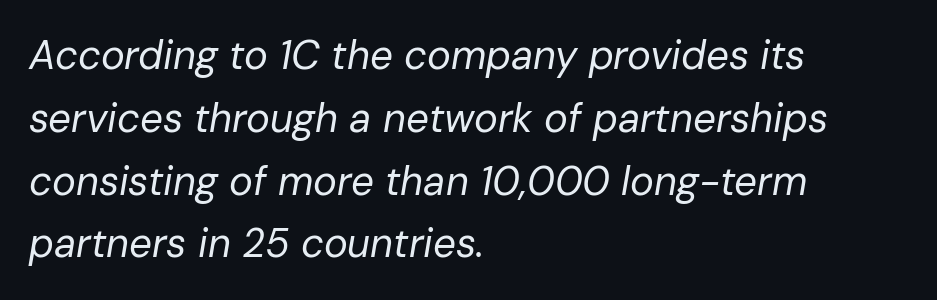
The typesetter chose a ragged-right arrangement here. Honestly, the letter spacing is just normal — you wouldn't notice it. Would a proofreader flag this as italicized? Yes. Note the varied advance widths — an 'i' is clearly narrower than an 'm'. The typeface has the unassuming heft of standard copy or less. The rendering uses a moderate line-height, typical for paragraphs.
